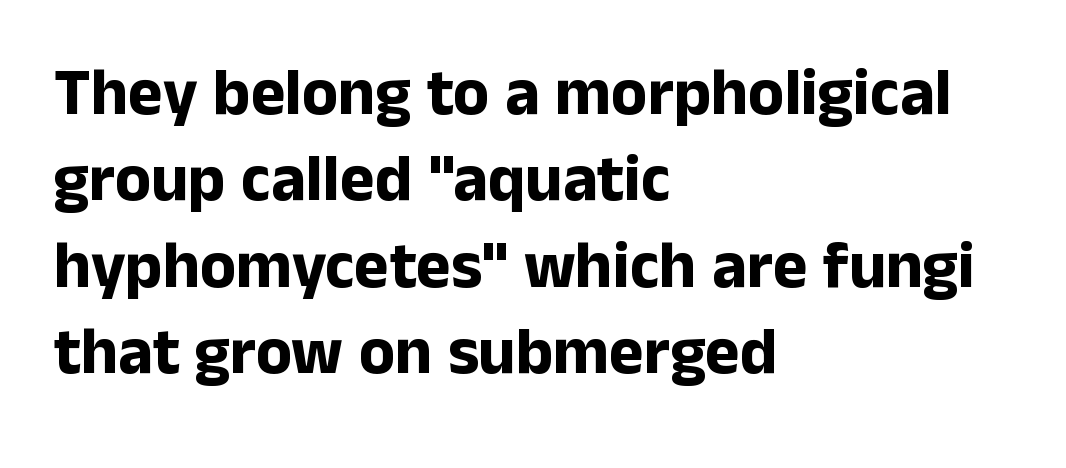
How heavy is the stroke? Heavy — this is a bold. This sample is left-justified, so line endings fall wherever the words run out. You could call the tracking neutral — neither tight nor loose. Note: no serifs on the glyphs. Underline: absent.
